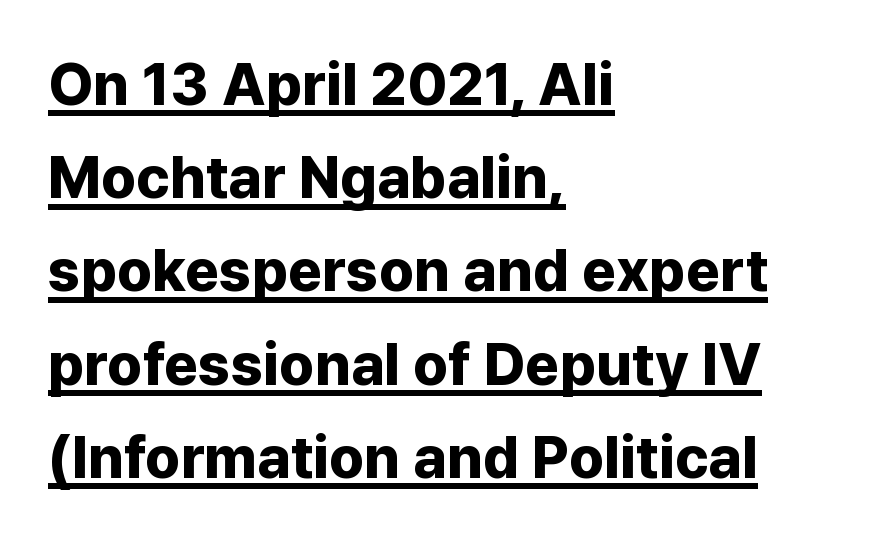
Alignment: flush left. Is this a fixed-width face? No — the glyphs have proportional, varying widths. Interline gaps are of average width in this sample. Heft: maximum for text — a bold.
